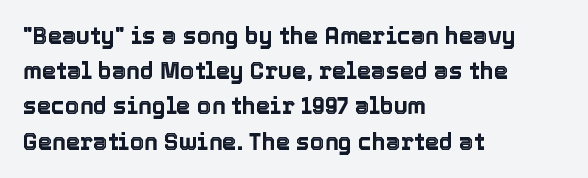
Q: Is the text italic (slanted)? A: No, it is upright.
Q: Is the text underlined? A: No.
Q: How is the paragraph aligned? A: Left-aligned.
Q: Is the spacing between letters normal or unusually wide? A: Normal.
Q: Is the spacing between lines tight, normal or loose? A: Normal.
